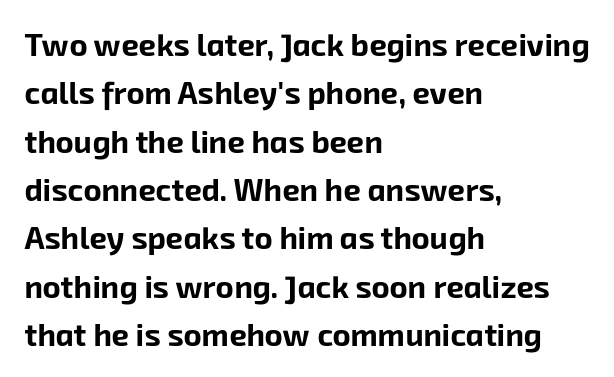
Q: Is the text bold? A: Yes.
Q: Is the typeface a serif or a sans-serif typeface? A: Sans-serif.
Q: Is the text underlined? A: No.
Q: How is the paragraph aligned? A: Left-aligned.
Q: Is the spacing between letters normal or unusually wide? A: Normal.
Q: Is the spacing between lines tight, normal or loose? A: Normal.
Q: Width (condensed, normal, or wide)? A: Normal.
Q: Stroke contrast? A: Low.
Q: x-height? A: Medium.
Q: Monospaced? A: No.
